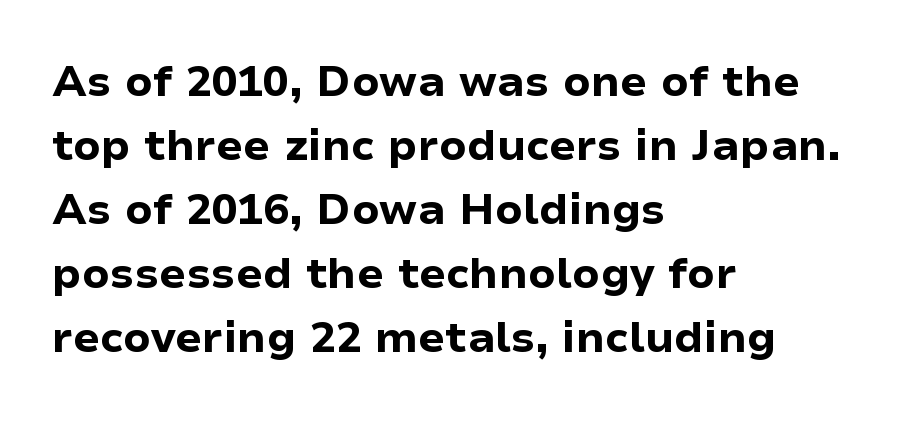
Letter spacing: default. Evenly set lines give the paragraph a standard silhouette. The face used here has the dense, thick strokes of a bold. Unlike a traditional serif, this face leaves its strokes unadorned.
